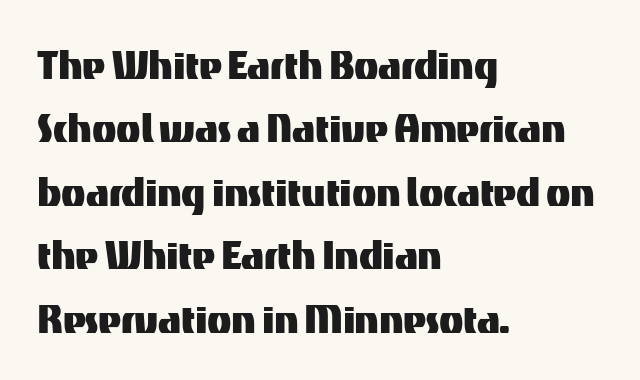
The image shows 50 px sans-serif type, upright; set left-aligned, normal line spacing (1.27x), normal letter spacing, not underlined; medium stroke contrast and a medium x-height.
